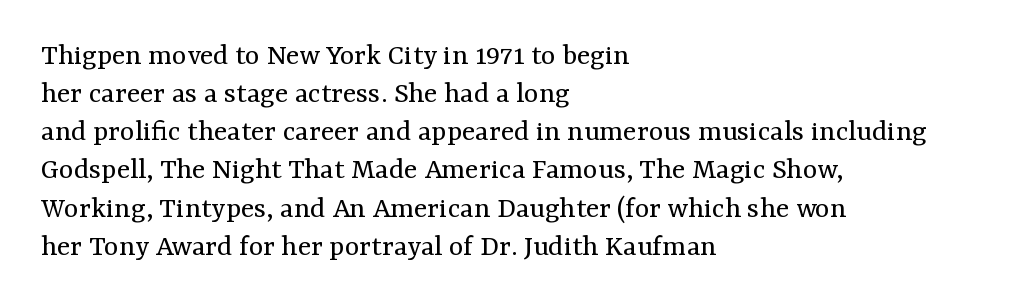
Q: Is the text bold? A: No.
Q: Is the text italic (slanted)? A: No, it is upright.
Q: Is the typeface a serif or a sans-serif typeface? A: Serif.
Q: Is the text underlined? A: No.
Q: How is the paragraph aligned? A: Left-aligned.
Q: Is the spacing between letters normal or unusually wide? A: Normal.
Q: Width (condensed, normal, or wide)? A: Normal.
Q: Stroke contrast? A: Medium.
Q: x-height? A: Medium.
Q: Monospaced? A: No.
